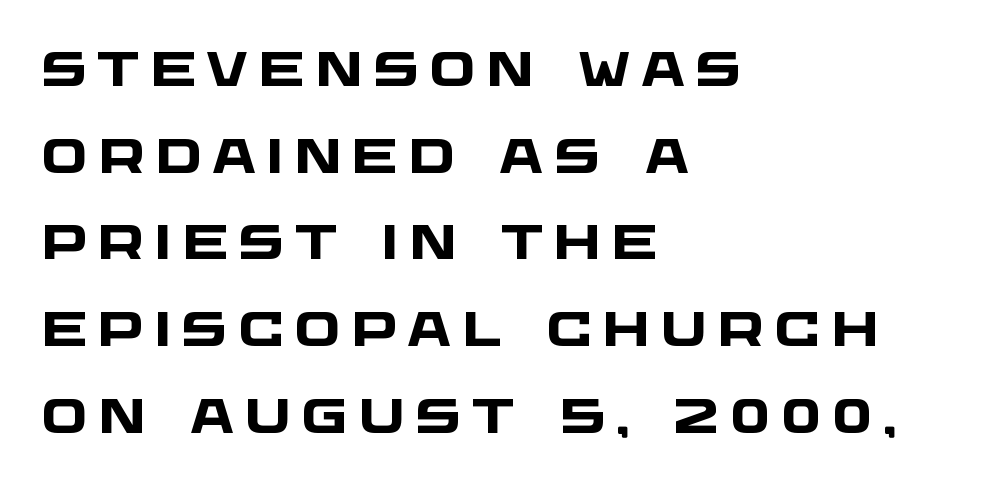
{"serif": "no", "bold": "yes", "weight": "heavy", "width": "wide", "stroke_contrast": "low", "x_height": "large", "monospaced": "no", "underline": "no", "align": "left", "line_spacing_ratio": 1.77, "letter_spacing": "wide", "letter_spacing_em": 0.21, "glyph_px": 49}
